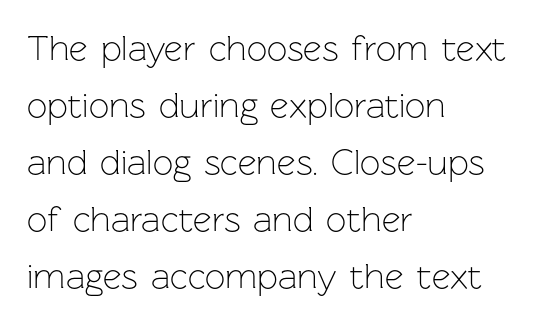
Summary of vertical rhythm: regular, with standard interline spacing. Line starts are locked; line ends wander. Style check: upright. Descender tails drop into unmarked territory. The face looks like a standard text weight, possibly lighter. The characters display no serif detailing; their extremities are plain.
